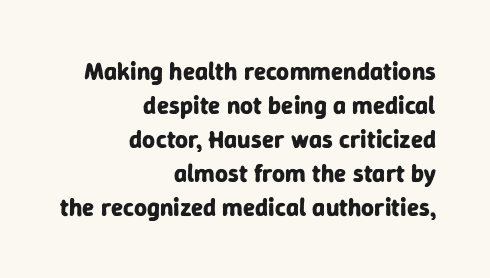
{"italic": "no", "bold": "yes", "underline": "no", "align": "right", "line_spacing": "normal", "line_spacing_ratio": 1.36, "letter_spacing": "normal", "letter_spacing_em": 0.0, "glyph_px": 25}
